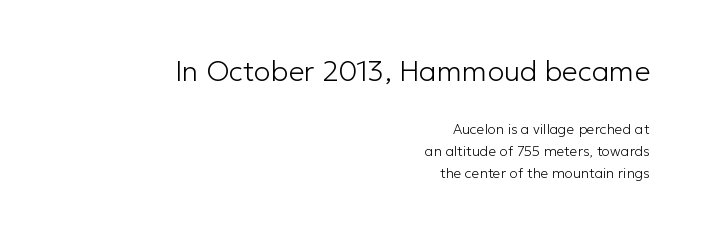
Q: Is the text bold? A: No.
Q: Is the text italic (slanted)? A: No, it is upright.
Q: Is the typeface a serif or a sans-serif typeface? A: Sans-serif.
Q: Is the text underlined? A: No.
Q: How is the paragraph aligned? A: Right-aligned.
Q: Is the spacing between letters normal or unusually wide? A: Normal.
Q: Is the spacing between lines tight, normal or loose? A: Normal.
Q: Which block of text is set in a larger size, the first (top) or the second (bottom)? A: The first (top) one.
Q: Width (condensed, normal, or wide)? A: Normal.
Q: Stroke contrast? A: Low.
Q: x-height? A: Medium.
Q: Monospaced? A: No.
